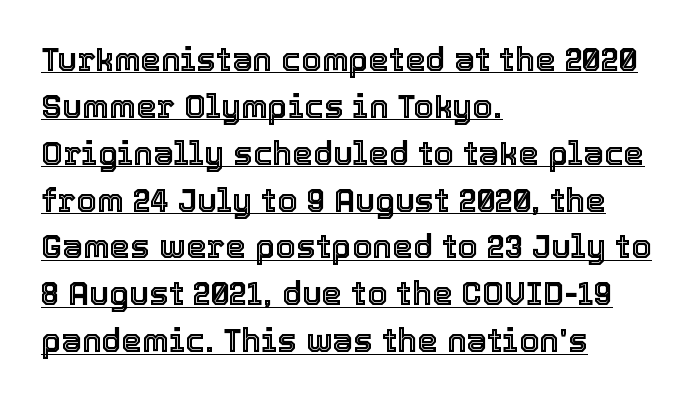
{"italic": "no", "width": "normal", "x_height": "medium", "monospaced": "no", "underline": "yes", "align": "left", "line_spacing": "normal", "line_spacing_ratio": 1.42, "letter_spacing": "normal", "letter_spacing_em": 0.0, "glyph_px": 33}
